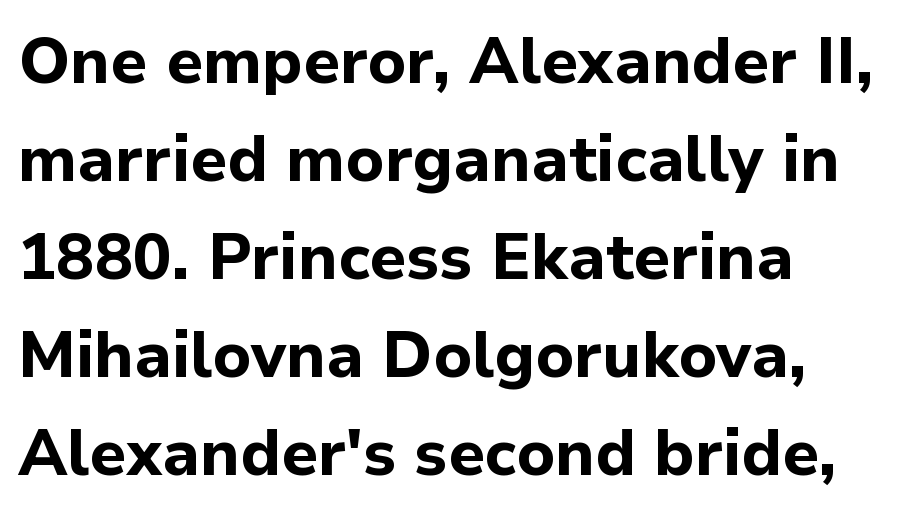
The image shows 64 px bold sans-serif type, upright; set left-aligned, normal line spacing (1.53x), normal letter spacing, not underlined; low stroke contrast and a medium x-height.
